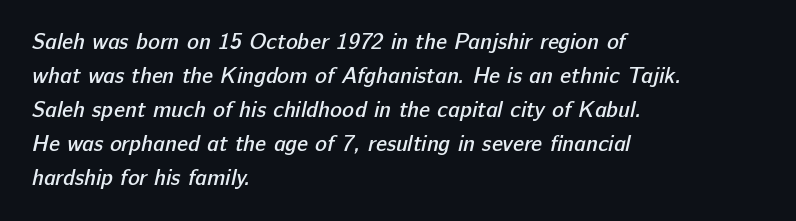
Emphasis by weight is partial: semibold. The rag falls on the right side of this text block. Quick note: underline off. Students, note that the glyphs here touch the page at normal intervals. Reading down the column, the eye jumps a familiar distance to each next line.
